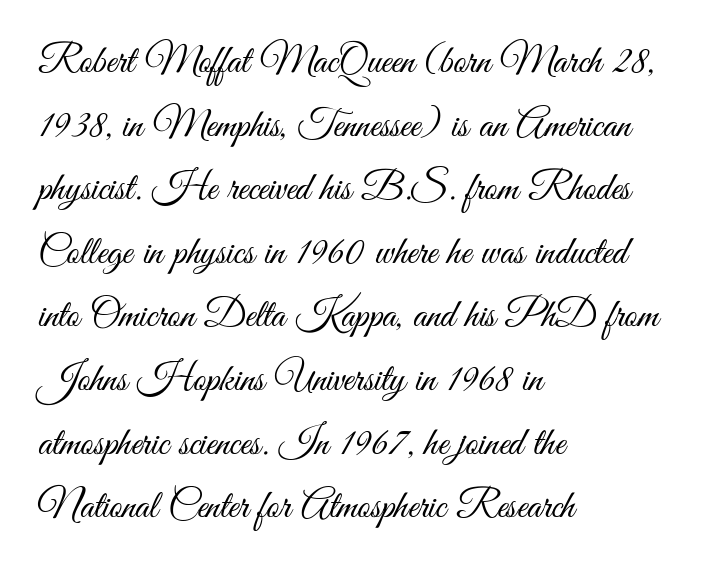
{"serif": "no", "bold": "no", "weight": "light", "width": "condensed", "stroke_contrast": "medium", "x_height": "small", "monospaced": "no", "underline": "no", "align": "left", "line_spacing": "normal", "line_spacing_ratio": 1.59, "letter_spacing": "normal", "letter_spacing_em": 0.0, "glyph_px": 40}
